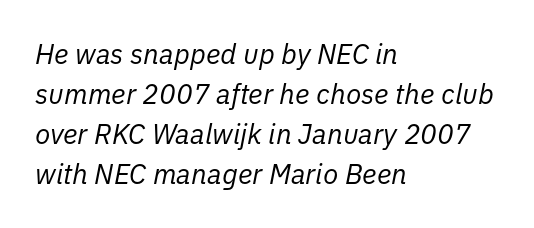
The vertical gap from one line to the next is medium. Notice how the passage keeps a crisp vertical edge on the left only. What stands out about the letter spacing? Nothing — it is the standard amount. Emphasis-style slanted type is in use.
